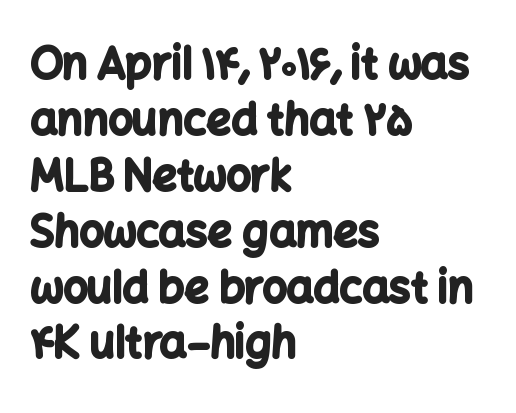
Nobody touched the tracking dial on this one. This is roman type, the default non-slanted kind. The vertical gap from one line to the next is medium. The passage is arranged the way most books set body copy — flush left. This sample has the flowing, uneven cadence of proportional lettering. What kind of face is this? One without serifs — a sans.
